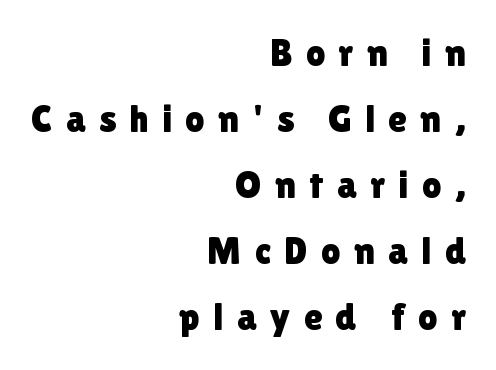
The image shows 38 px sans-serif type, upright; set right-aligned, line spacing 1.74x, unusually wide letter spacing (+0.35 em), not underlined; low stroke contrast and a medium x-height.
